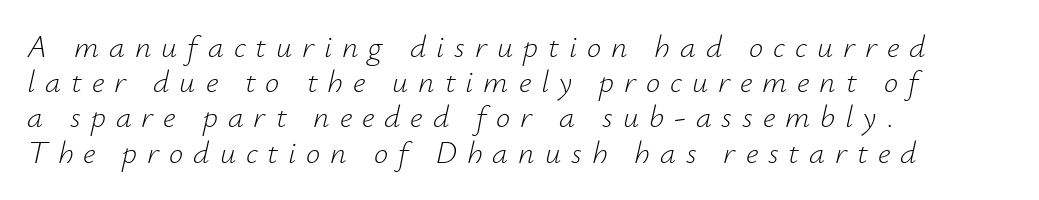
{"italic": "yes", "lean": "right", "slant_degrees": 12, "bold": "no", "weight": "light", "width": "normal", "stroke_contrast": "low", "x_height": "small", "monospaced": "no", "underline": "no", "align": "left", "line_spacing": "tight", "line_spacing_ratio": 1.1, "letter_spacing": "wide", "letter_spacing_em": 0.31, "glyph_px": 32}
